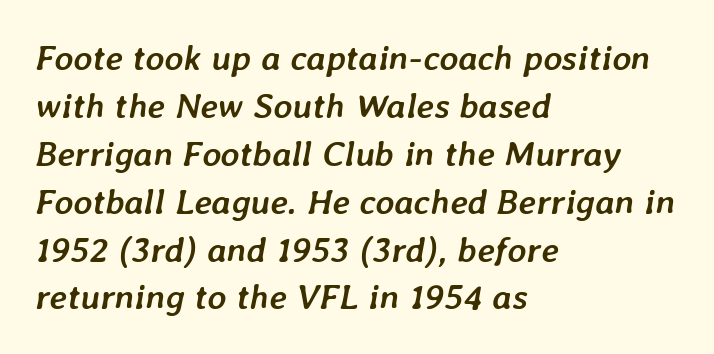
Q: Is the text bold? A: Yes.
Q: Is the text italic (slanted)? A: Yes, it leans right by about 7 degrees.
Q: Is the text underlined? A: No.
Q: How is the paragraph aligned? A: Left-aligned.
Q: Is the spacing between letters normal or unusually wide? A: Normal.
Q: Is the spacing between lines tight, normal or loose? A: Normal.
Q: Width (condensed, normal, or wide)? A: Normal.
Q: Stroke contrast? A: Low.
Q: x-height? A: Medium.
Q: Monospaced? A: No.
